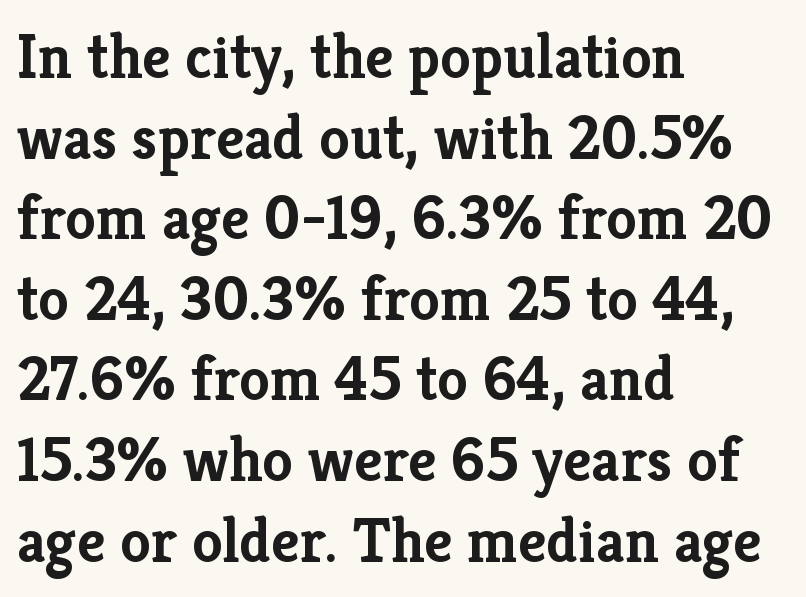
Q: Is the text bold? A: Yes.
Q: Is the text italic (slanted)? A: No, it is upright.
Q: Is the typeface a serif or a sans-serif typeface? A: Serif.
Q: Is the text underlined? A: No.
Q: How is the paragraph aligned? A: Left-aligned.
Q: Is the spacing between letters normal or unusually wide? A: Normal.
Q: Is the spacing between lines tight, normal or loose? A: Normal.
Q: Width (condensed, normal, or wide)? A: Normal.
Q: Stroke contrast? A: Low.
Q: x-height? A: Medium.
Q: Monospaced? A: No.
